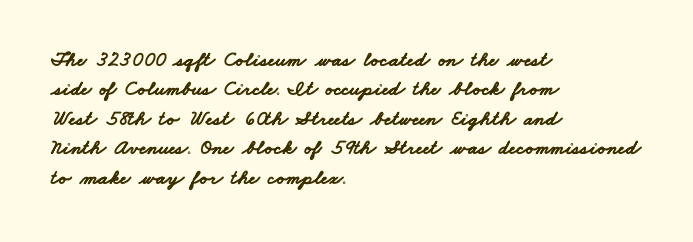
Q: Is the text bold? A: Yes.
Q: Is the text underlined? A: No.
Q: How is the paragraph aligned? A: Left-aligned.
Q: Is the spacing between letters normal or unusually wide? A: Normal.
Q: Is the spacing between lines tight, normal or loose? A: Normal.
